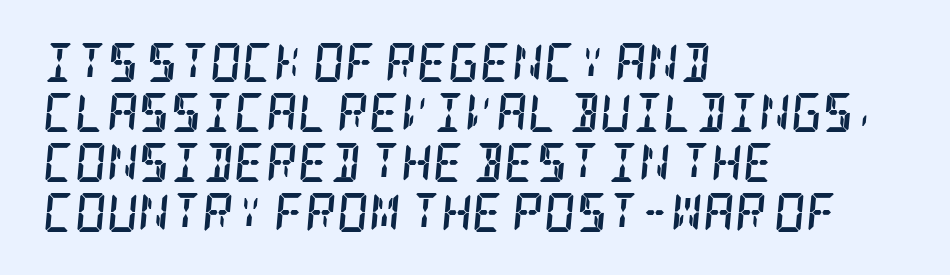
The image shows 39 px semibold, condensed serif type, italic (leaning right); set left-aligned, normal line spacing (1.28x), normal letter spacing, not underlined; low stroke contrast and a large x-height.
